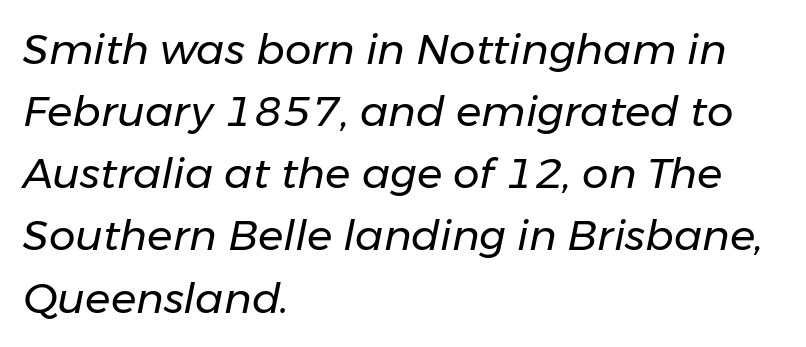
Rows of type keep a routine distance in the vertical direction. There is no visible air inserted between adjacent glyphs. You could not count columns in this text — the font is proportionally spaced. Visually the block forms a straight wall on the left and a jagged coastline on the right. A clean baseline with only descenders dipping below it.
